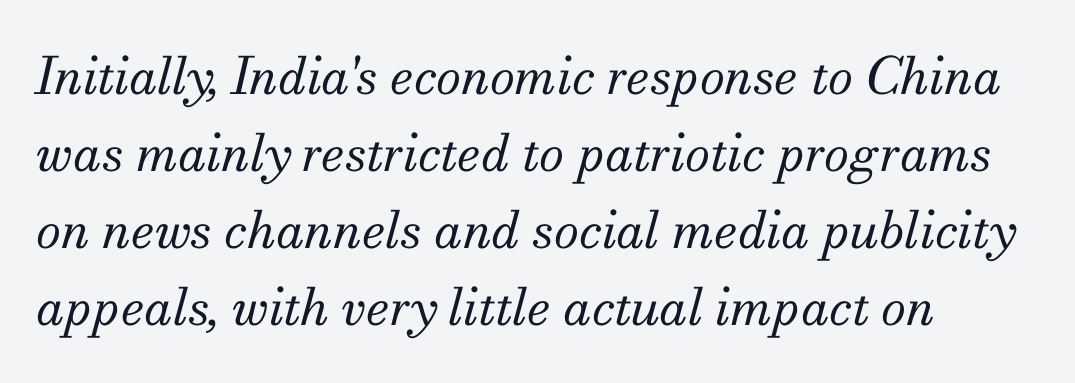
{"serif": "yes", "italic": "yes", "lean": "right", "slant_degrees": 13, "bold": "no", "weight": "regular", "width": "normal", "stroke_contrast": "medium", "x_height": "small", "monospaced": "no", "underline": "no", "align": "left", "line_spacing": "normal", "line_spacing_ratio": 1.51, "letter_spacing": "normal", "letter_spacing_em": 0.0, "glyph_px": 51}
